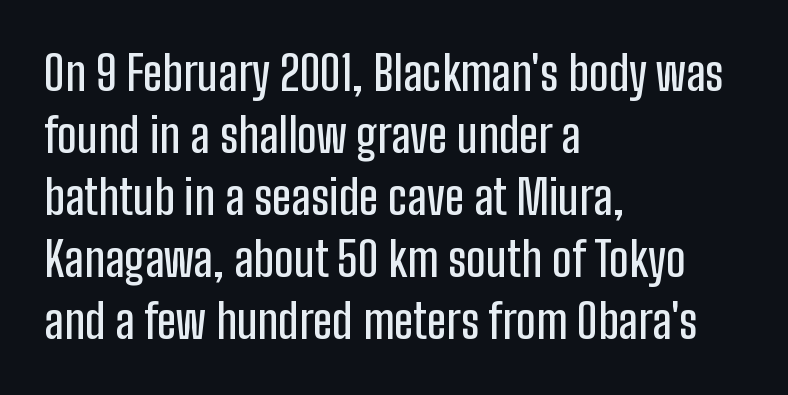
{"serif": "no", "italic": "no", "width": "condensed", "stroke_contrast": "low", "x_height": "medium", "monospaced": "no", "underline": "no", "align": "left", "line_spacing": "normal", "line_spacing_ratio": 1.32, "letter_spacing": "normal", "letter_spacing_em": 0.0, "glyph_px": 47}
